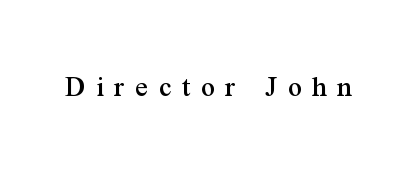
These lines have a slow, spaced-out rhythm from letter to letter. Ordinary non-slanted type is in use. Rule under the text: the space is simply empty. Are there feet on the stems? There are — it's a serif.
